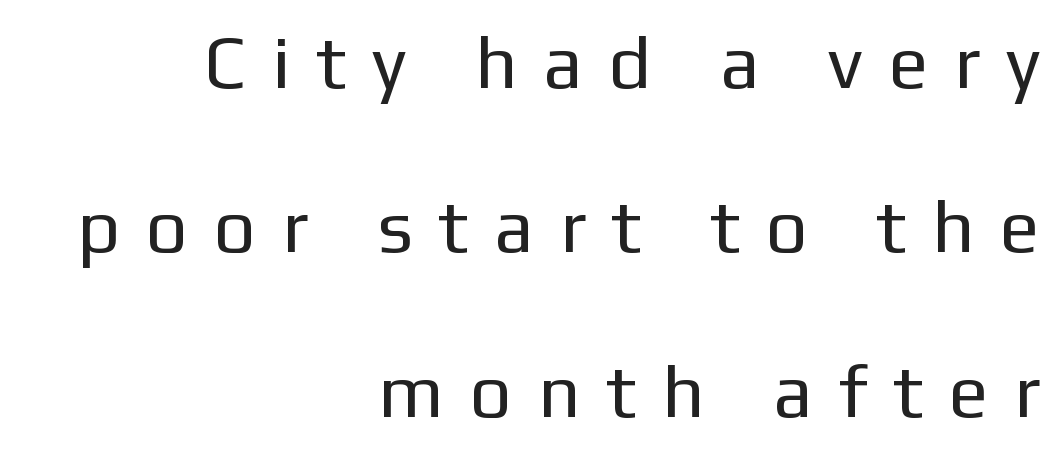
{"serif": "no", "italic": "no", "bold": "no", "weight": "regular", "width": "normal", "stroke_contrast": "low", "x_height": "medium", "monospaced": "no", "underline": "no", "align": "right", "line_spacing": "loose", "line_spacing_ratio": 2.22, "letter_spacing": "wide", "letter_spacing_em": 0.35, "glyph_px": 74}
